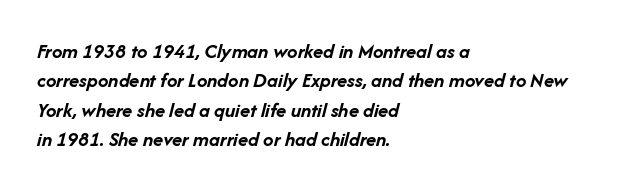
Q: Is the text bold? A: Yes.
Q: Is the text italic (slanted)? A: Yes, it leans right by about 14 degrees.
Q: Is the text underlined? A: No.
Q: How is the paragraph aligned? A: Left-aligned.
Q: Is the spacing between letters normal or unusually wide? A: Normal.
Q: Is the spacing between lines tight, normal or loose? A: Normal.
